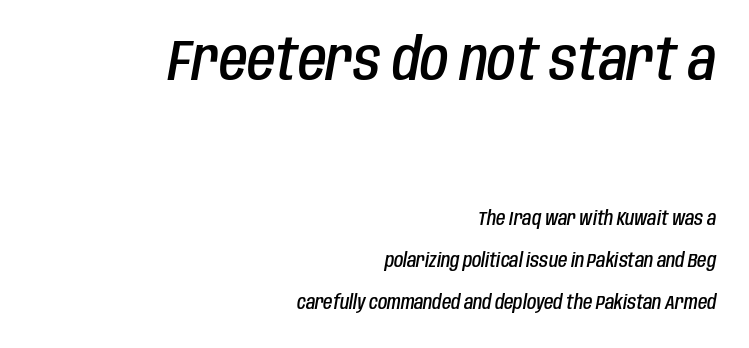
There is no visible air inserted between adjacent glyphs. This layout puts the oversized block above and the modest block below. The typography opts for an oblique posture over an upright one. Spacing verdict: proportional, widths tailored to each character.
